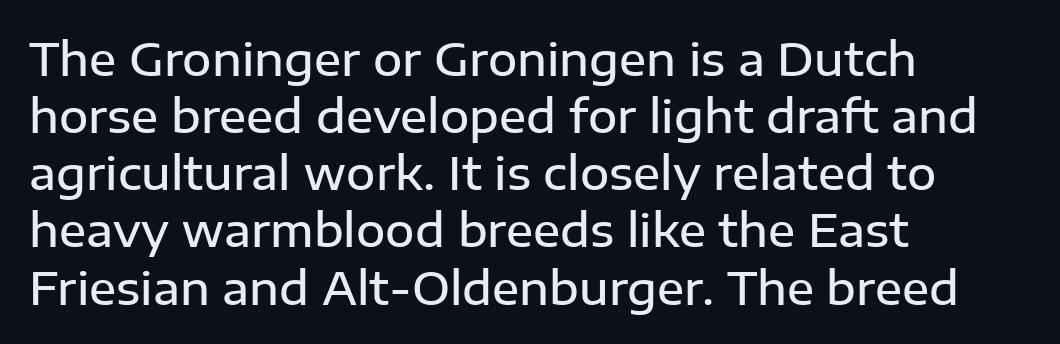
Q: Is the text bold? A: Semi-bold.
Q: Is the text italic (slanted)? A: No, it is upright.
Q: Is the typeface a serif or a sans-serif typeface? A: Sans-serif.
Q: Is the text underlined? A: No.
Q: How is the paragraph aligned? A: Left-aligned.
Q: Is the spacing between letters normal or unusually wide? A: Normal.
Q: Is the spacing between lines tight, normal or loose? A: Normal.
Q: Width (condensed, normal, or wide)? A: Normal.
Q: Stroke contrast? A: Low.
Q: x-height? A: Medium.
Q: Monospaced? A: No.
